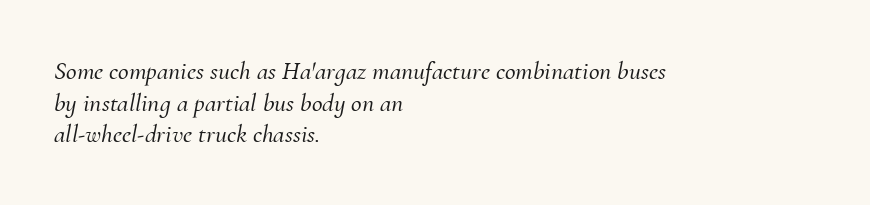
Every row of glyphs begins at an identical x-position on the left. The letters sit at their default tracking, neither squeezed nor spread. Glance below the letters and you will spot only blank space. These lines were composed using italics.
